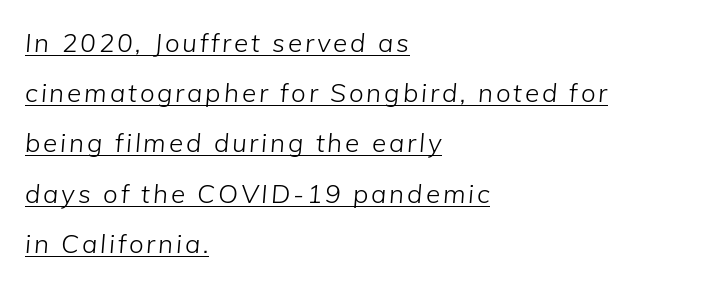
{"italic": "yes", "lean": "right", "slant_degrees": 5, "bold": "no", "underline": "yes", "align": "left", "line_spacing": "loose", "line_spacing_ratio": 1.93, "glyph_px": 26}
